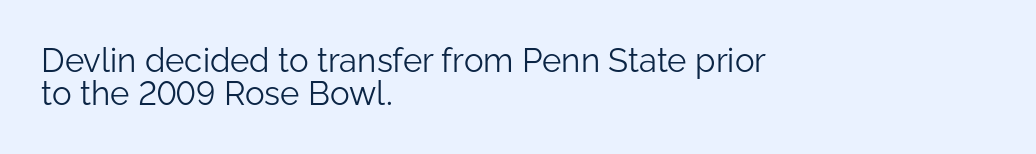
The image shows 33 px light sans-serif type, upright; set left-aligned, tight line spacing (0.99x), normal letter spacing, not underlined; low stroke contrast and a medium x-height.
